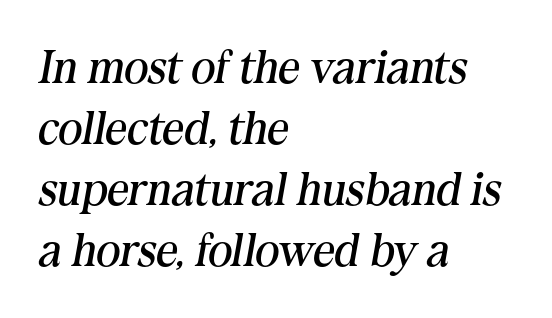
The image shows 47 px regular-weight serif type, italic (leaning right); set left-aligned, normal line spacing (1.3x), normal letter spacing, not underlined; medium stroke contrast and a medium x-height.
